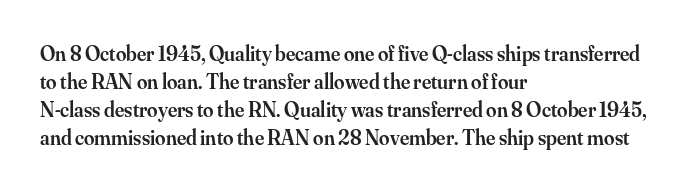
This is moderately heavy type, rendered in semibold. The baseline area is clear. The horizontal fit of the characters is conventional and even. Layout note: lines flush left.
